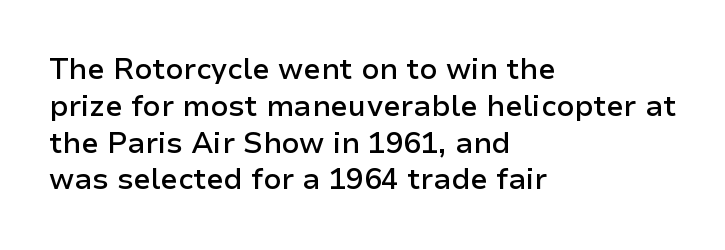
Q: Is the text bold? A: Semi-bold.
Q: Is the text italic (slanted)? A: No, it is upright.
Q: Is the typeface a serif or a sans-serif typeface? A: Sans-serif.
Q: Is the text underlined? A: No.
Q: How is the paragraph aligned? A: Left-aligned.
Q: Is the spacing between letters normal or unusually wide? A: Normal.
Q: Is the spacing between lines tight, normal or loose? A: Normal.
Q: Width (condensed, normal, or wide)? A: Normal.
Q: Stroke contrast? A: Low.
Q: x-height? A: Medium.
Q: Monospaced? A: No.
